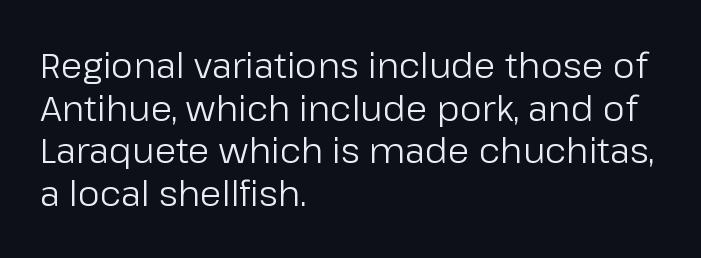
A classic flush-left, rag-right setting is used for this passage. Students, note that the glyphs here touch the page at normal intervals. The rendering uses natural spacing where letterforms have individual widths. Check under the words: just untouched page.
